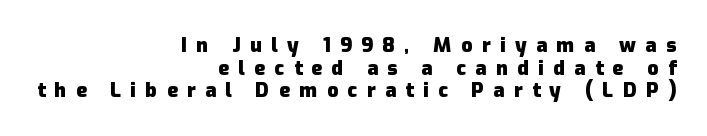
The image shows 20 px bold type, upright; set right-aligned, tight line spacing (1.13x), unusually wide letter spacing (+0.47 em), not underlined.
